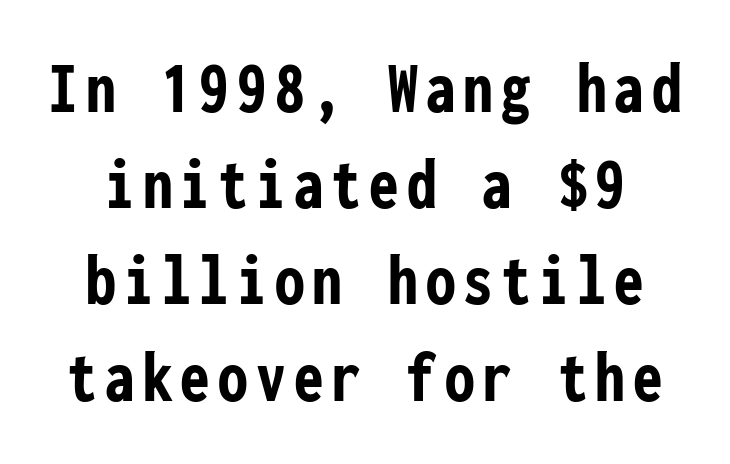
{"serif": "no", "italic": "no", "bold": "yes", "weight": "semibold", "width": "condensed", "stroke_contrast": "low", "x_height": "medium", "monospaced": "yes", "underline": "no", "line_spacing": "normal", "line_spacing_ratio": 1.3, "glyph_px": 74}
